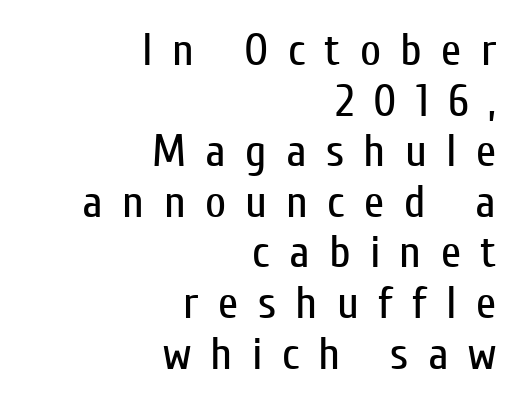
{"serif": "no", "italic": "no", "bold": "no", "weight": "regular", "width": "condensed", "stroke_contrast": "low", "x_height": "medium", "monospaced": "no", "underline": "no", "align": "right", "line_spacing": "tight", "line_spacing_ratio": 1.1, "letter_spacing": "wide", "letter_spacing_em": 0.42, "glyph_px": 46}
